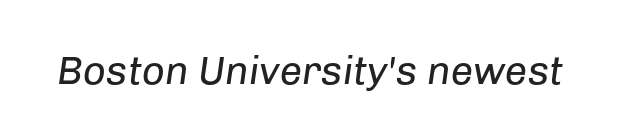
The letters advance in unequal steps, a hallmark of proportional type. Think standard paragraph weight, or any step lighter than that. What stands out about the letter spacing? Nothing — it is the standard amount. The specimen omits any rule beneath the text block's lines. These lines were composed using italics.
